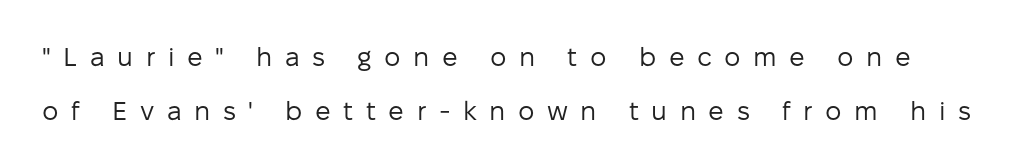
{"italic": "no", "bold": "no", "underline": "no", "line_spacing": "loose", "line_spacing_ratio": 2.07, "letter_spacing": "wide", "letter_spacing_em": 0.48, "glyph_px": 26}
